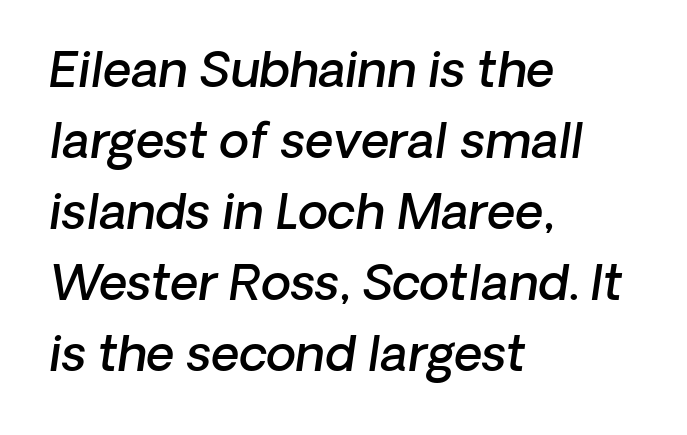
{"italic": "yes", "lean": "right", "slant_degrees": 8, "bold": "semi", "weight": "semibold", "width": "normal", "stroke_contrast": "low", "x_height": "medium", "monospaced": "no", "underline": "no", "align": "left", "line_spacing": "normal", "line_spacing_ratio": 1.45, "letter_spacing": "normal", "letter_spacing_em": 0.0, "glyph_px": 49}
